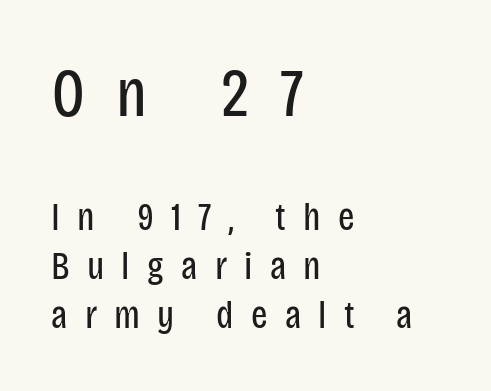
Q: Is the text bold? A: No.
Q: Is the text italic (slanted)? A: No, it is upright.
Q: Is the typeface a serif or a sans-serif typeface? A: Sans-serif.
Q: Is the text underlined? A: No.
Q: How is the paragraph aligned? A: Left-aligned.
Q: Is the spacing between letters normal or unusually wide? A: Unusually wide.
Q: Is the spacing between lines tight, normal or loose? A: Normal.
Q: Which block of text is set in a larger size, the first (top) or the second (bottom)? A: The first (top) one.
Q: Width (condensed, normal, or wide)? A: Condensed.
Q: Stroke contrast? A: Low.
Q: x-height? A: Large.
Q: Monospaced? A: No.
